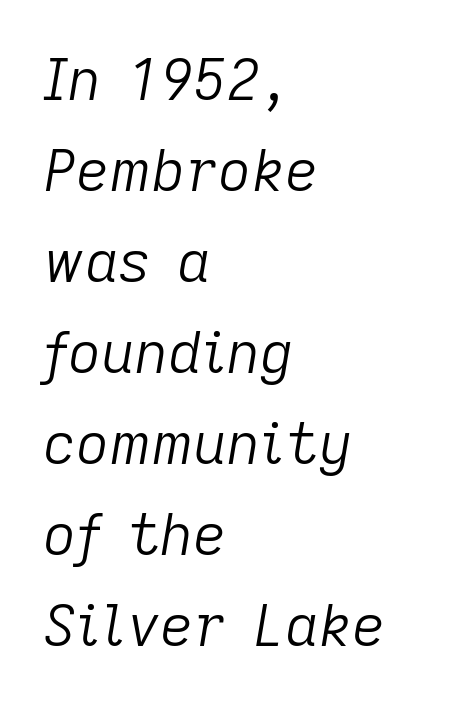
{"italic": "yes", "lean": "right", "slant_degrees": 9, "bold": "no", "weight": "light", "width": "normal", "stroke_contrast": "low", "x_height": "medium", "monospaced": "no", "underline": "no", "align": "left", "line_spacing": "normal", "line_spacing_ratio": 1.57, "letter_spacing": "normal", "letter_spacing_em": 0.0, "glyph_px": 58}
